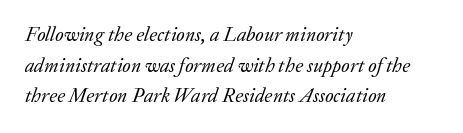
Q: Is the text bold? A: No.
Q: Is the text italic (slanted)? A: Yes, it leans right by about 20 degrees.
Q: Is the text underlined? A: No.
Q: How is the paragraph aligned? A: Left-aligned.
Q: Is the spacing between letters normal or unusually wide? A: Normal.
Q: Is the spacing between lines tight, normal or loose? A: Normal.
